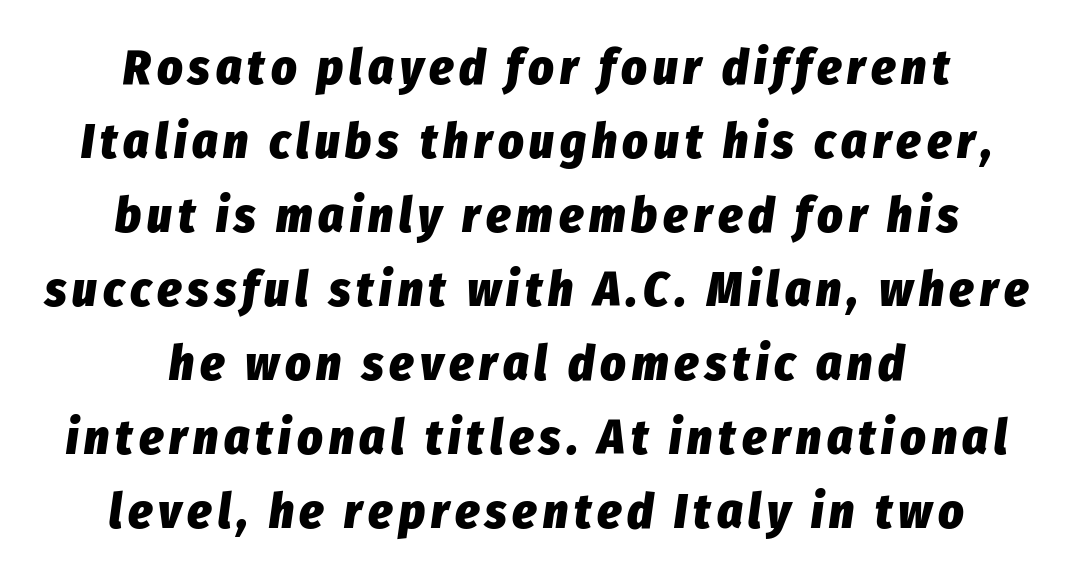
Q: Is the text bold? A: Yes.
Q: Is the text italic (slanted)? A: Yes, it leans right by about 8 degrees.
Q: Is the text underlined? A: No.
Q: How is the paragraph aligned? A: Centered.
Q: Is the spacing between lines tight, normal or loose? A: Normal.
Q: Width (condensed, normal, or wide)? A: Condensed.
Q: Stroke contrast? A: Low.
Q: x-height? A: Medium.
Q: Monospaced? A: No.
